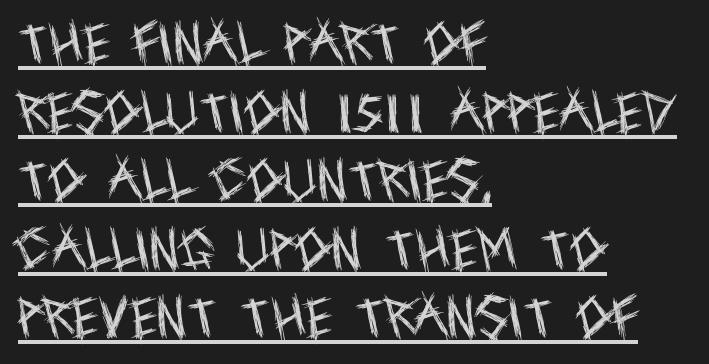
Q: Is the text bold? A: No.
Q: Is the text italic (slanted)? A: No, it is upright.
Q: Is the typeface a serif or a sans-serif typeface? A: Sans-serif.
Q: Is the text underlined? A: Yes.
Q: How is the paragraph aligned? A: Left-aligned.
Q: Is the spacing between letters normal or unusually wide? A: Normal.
Q: Is the spacing between lines tight, normal or loose? A: Normal.
Q: Width (condensed, normal, or wide)? A: Condensed.
Q: x-height? A: Large.
Q: Monospaced? A: No.
